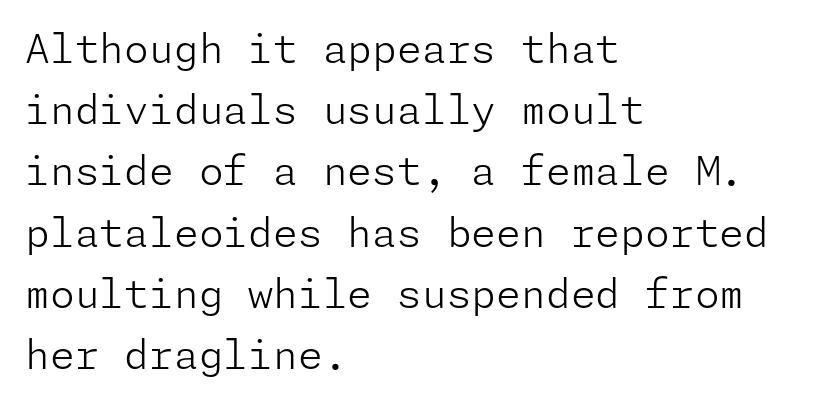
Reading down the column, the eye jumps a familiar distance to each next line. Decoration check: the copy has no underline. A typesetter would call this zero additional tracking. Nothing sits at the stroke ends, so this counts as sans-serif. Stems here are at most as thick as an everyday book face. Caption: multi-line text, flush left, ragged right.
